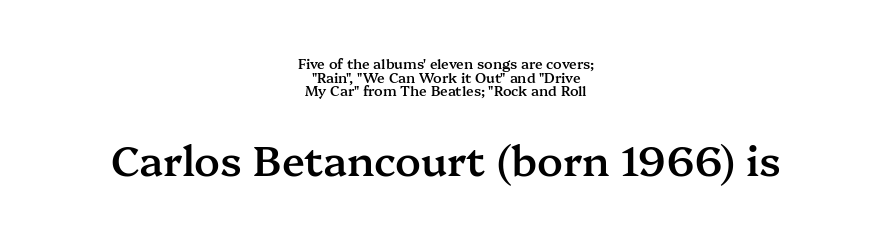
{"serif": "yes", "italic": "no", "bold": "semi", "weight": "semibold", "width": "normal", "stroke_contrast": "medium", "x_height": "medium", "monospaced": "no", "underline": "no", "align": "center", "line_spacing": "tight", "line_spacing_ratio": 0.98, "letter_spacing": "normal", "letter_spacing_em": 0.0, "larger_block": "second", "size_ratio": 3.0, "glyph_px": 42}
